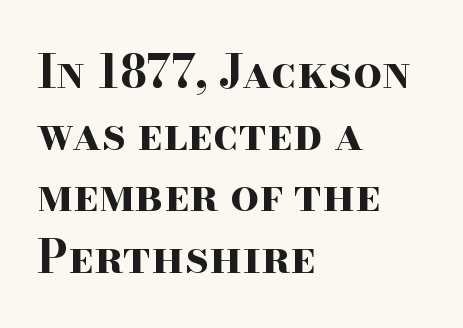
The image shows 45 px bold, wide serif type, upright; set left-aligned, normal line spacing (1.37x), normal letter spacing, not underlined; high stroke contrast and a small x-height.
